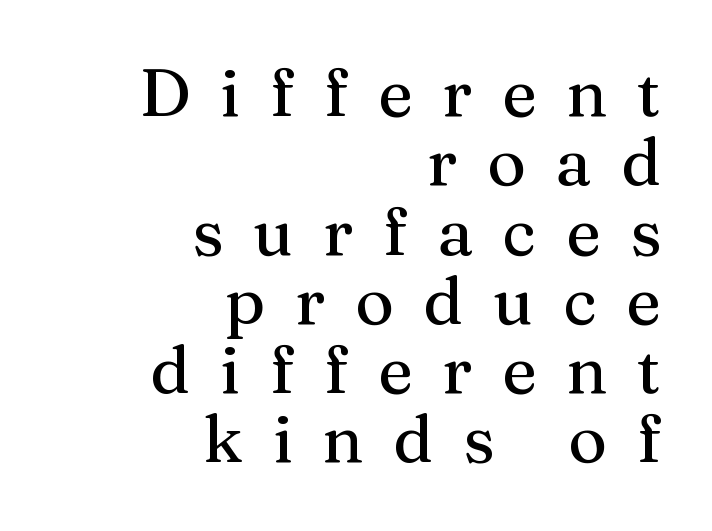
The image shows 66 px serif type, upright; set right-aligned, tight line spacing (1.05x), unusually wide letter spacing (+0.45 em), not underlined; medium stroke contrast and a medium x-height.
